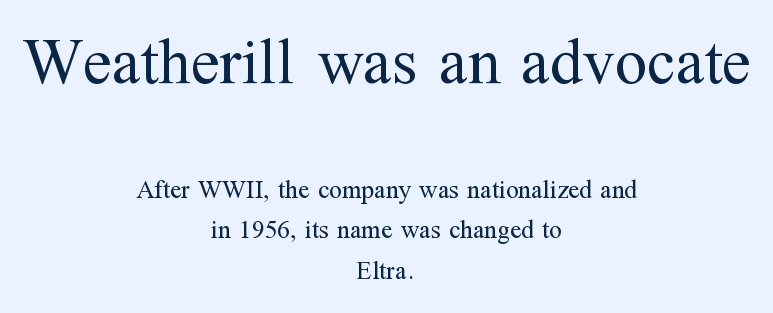
The image shows 66 px regular-weight serif type, upright; set centered, normal line spacing (1.55x), normal letter spacing, not underlined; the first (top) block is 2.54x larger; medium stroke contrast and a medium x-height.
